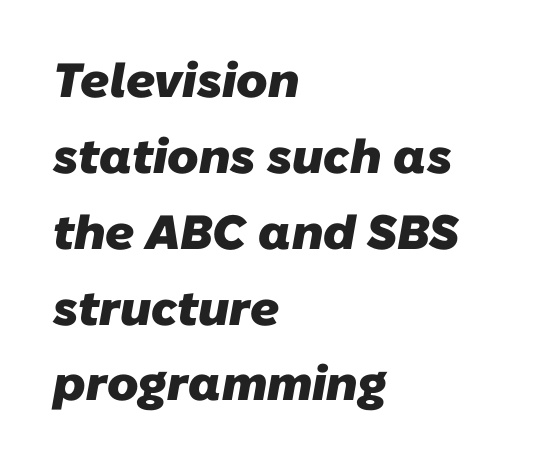
In terms of letterform style, serifs are entirely absent. Anything drawn beneath the words? Only blank space. This rendering uses left alignment, leaving the right contour irregular. Varying glyph widths throughout — classic text-font behaviour. Line spacing here is normal.
